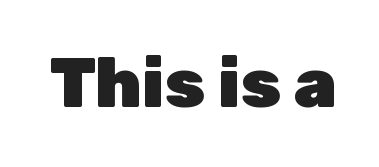
The image shows 69 px heavy sans-serif type, upright; set normal letter spacing, not underlined; low stroke contrast and a medium x-height.
